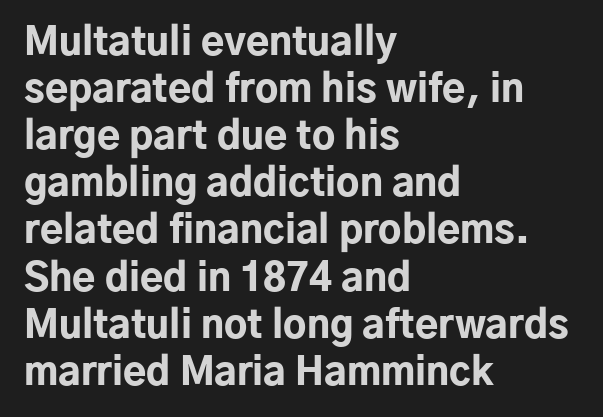
Q: Is the text bold? A: Yes.
Q: Is the text italic (slanted)? A: No, it is upright.
Q: Is the typeface a serif or a sans-serif typeface? A: Sans-serif.
Q: Is the text underlined? A: No.
Q: How is the paragraph aligned? A: Left-aligned.
Q: Is the spacing between letters normal or unusually wide? A: Normal.
Q: Width (condensed, normal, or wide)? A: Normal.
Q: Stroke contrast? A: Low.
Q: x-height? A: Medium.
Q: Monospaced? A: No.
